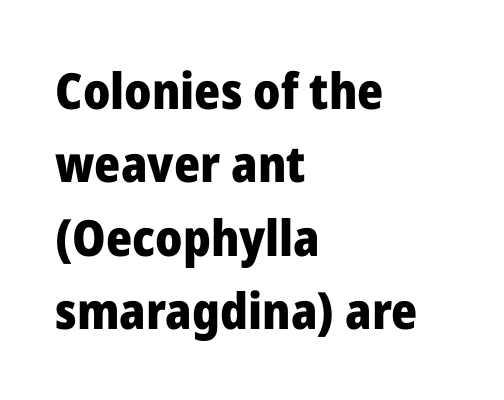
Default kerning and tracking; the words read as compact shapes. Every row of glyphs begins at an identical x-position on the left. Nothing sits at the stroke ends, so this counts as sans-serif. Plain, unruled lines of type.
